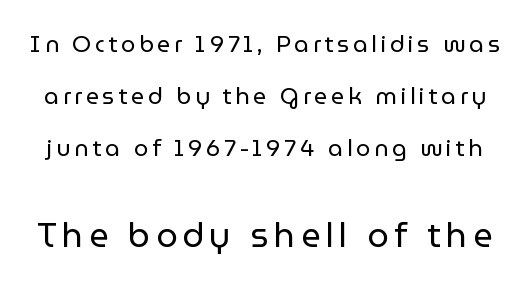
In terms of leading, this rendering errs on the spacious side. The letters advance in unequal steps, a hallmark of proportional type. Decoration check: the copy has no underline. Unbolded letterforms with no extra heft. Classification — sans serif. In terms of posture, this sample is upright.
